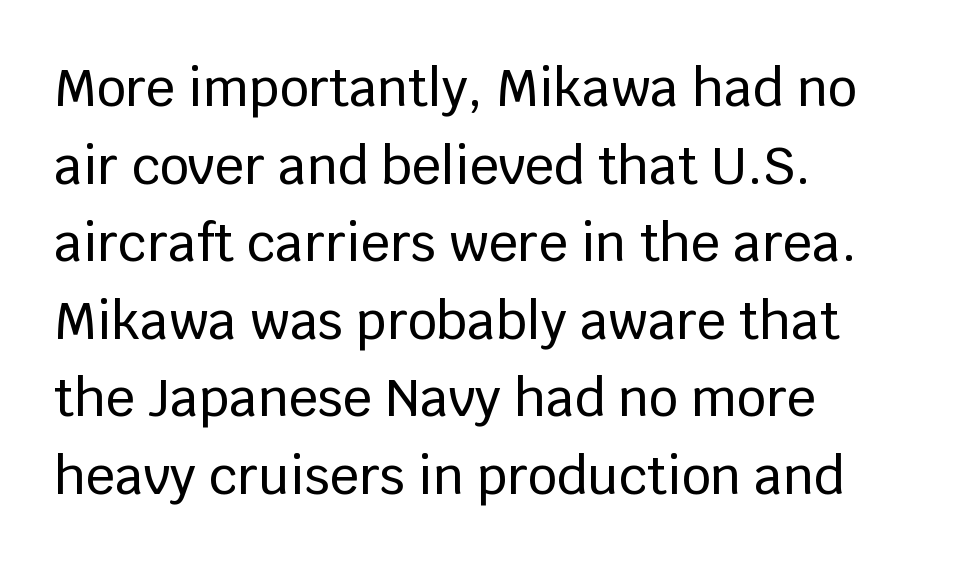
Q: Is the text italic (slanted)? A: No, it is upright.
Q: Is the typeface a serif or a sans-serif typeface? A: Sans-serif.
Q: Is the text underlined? A: No.
Q: How is the paragraph aligned? A: Left-aligned.
Q: Is the spacing between letters normal or unusually wide? A: Normal.
Q: Is the spacing between lines tight, normal or loose? A: Normal.
Q: Width (condensed, normal, or wide)? A: Normal.
Q: Stroke contrast? A: Low.
Q: x-height? A: Large.
Q: Monospaced? A: No.
